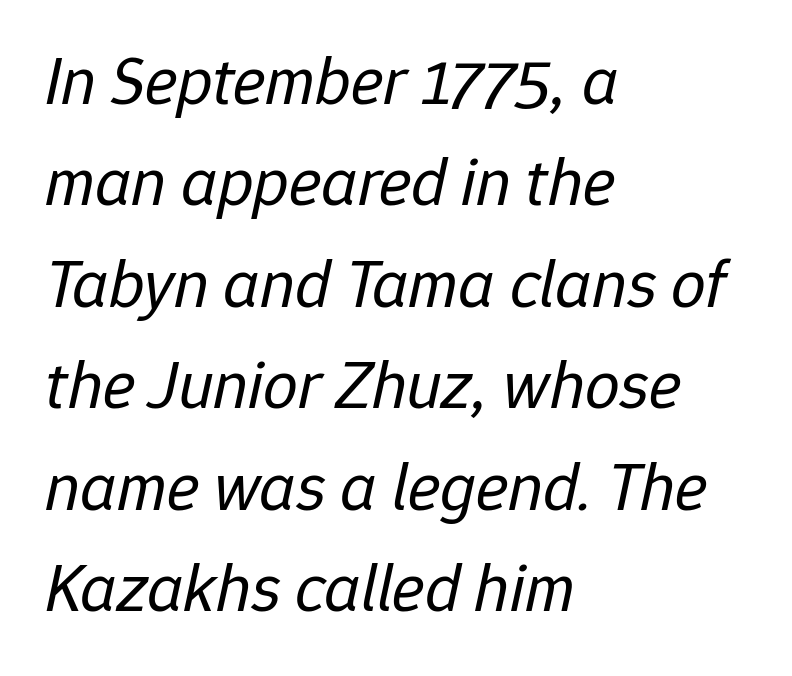
Reading down the column, the eye jumps a familiar distance to each next line. Looks like regular typesetting: each glyph gets only the width it needs. These lines were composed using italics. This sample is left-justified, so line endings fall wherever the words run out. The baseline area is clear. The face looks like a standard text weight, possibly lighter.
